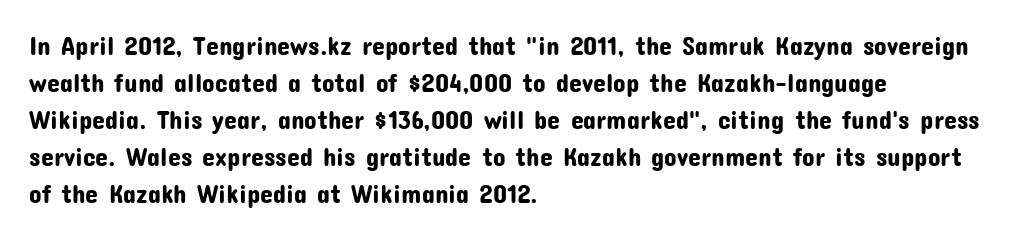
{"italic": "no", "underline": "no", "align": "left", "line_spacing": "normal", "line_spacing_ratio": 1.42, "letter_spacing": "normal", "letter_spacing_em": 0.0, "glyph_px": 26}
